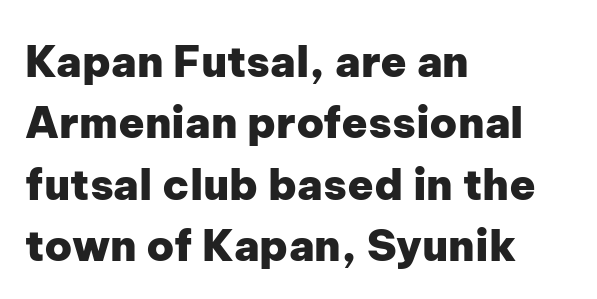
The image shows 43 px heavy sans-serif type, upright; set left-aligned, normal line spacing (1.43x), normal letter spacing, not underlined; low stroke contrast and a medium x-height.
